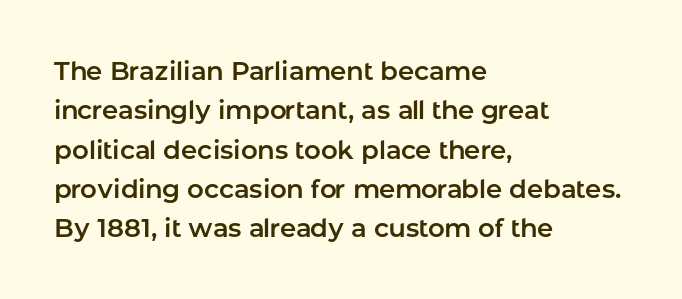
{"italic": "no", "underline": "no", "align": "left", "line_spacing": "normal", "line_spacing_ratio": 1.51, "letter_spacing": "normal", "letter_spacing_em": 0.0, "glyph_px": 26}
